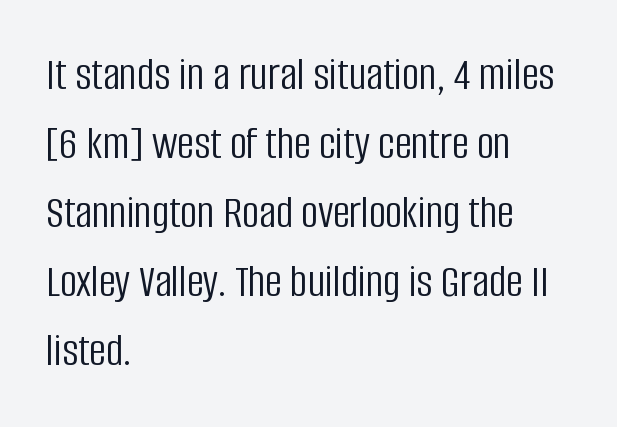
The weight tops out at a normal text grade. How would I describe the line gaps? Plain and ordinary. A typesetter would call this proportional, since set widths differ per character. The glyphs are unaccompanied by any horizontal stroke below them. Visually the block forms a straight wall on the left and a jagged coastline on the right.
